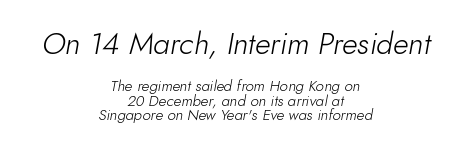
Q: Is the text bold? A: No.
Q: Is the text italic (slanted)? A: Yes, it leans right by about 10 degrees.
Q: Is the text underlined? A: No.
Q: How is the paragraph aligned? A: Centered.
Q: Is the spacing between letters normal or unusually wide? A: Normal.
Q: Is the spacing between lines tight, normal or loose? A: Tight.
Q: Which block of text is set in a larger size, the first (top) or the second (bottom)? A: The first (top) one.
Q: Width (condensed, normal, or wide)? A: Normal.
Q: Stroke contrast? A: Low.
Q: x-height? A: Small.
Q: Monospaced? A: No.
